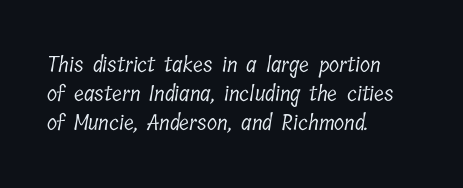
Summary of weight: not heavy and not bold. Type without underlining. You could call the tracking neutral — neither tight nor loose. Leading: standard.
